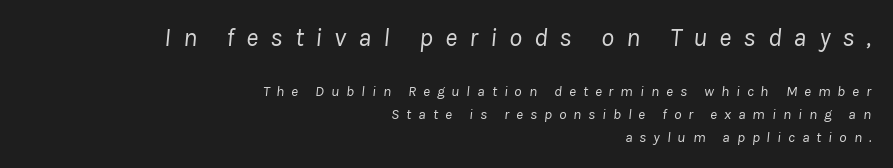
The image shows 26 px text type, italic (leaning right); set right-aligned, normal line spacing (1.52x), unusually wide letter spacing (+0.46 em), not underlined; the first (top) block is 1.73x larger.
